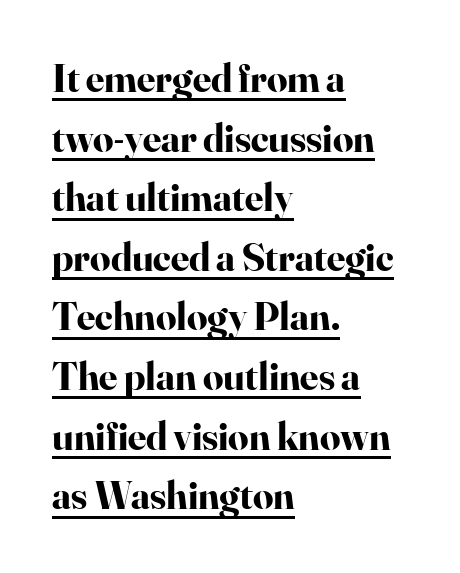
The image shows 40 px bold serif type, upright; set left-aligned, normal line spacing (1.49x), normal letter spacing, underlined; high stroke contrast and a small x-height.
